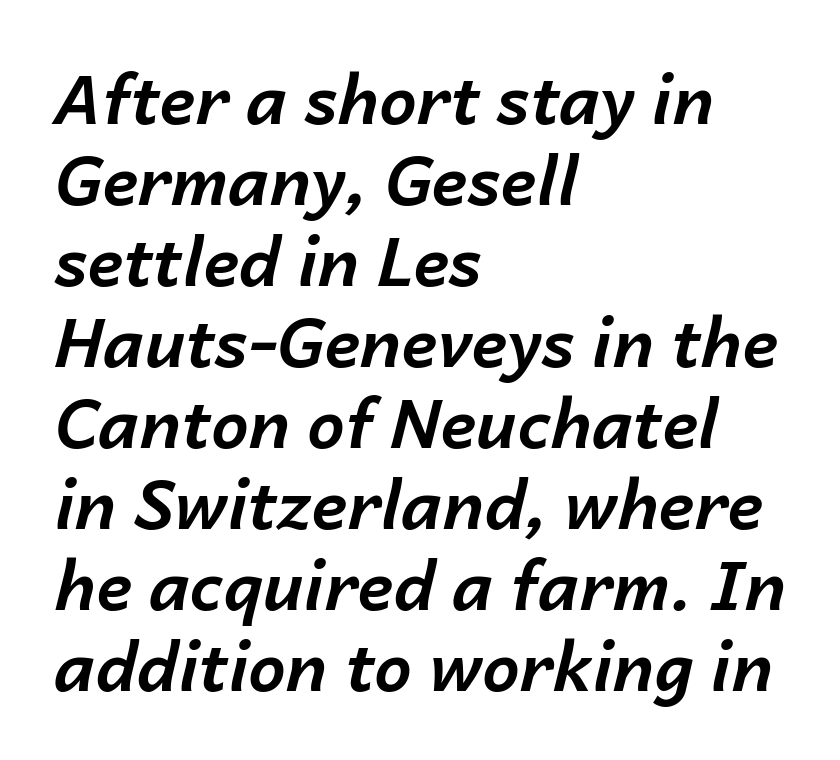
{"italic": "yes", "lean": "right", "slant_degrees": 14, "bold": "yes", "weight": "bold", "width": "normal", "stroke_contrast": "low", "x_height": "medium", "monospaced": "no", "underline": "no", "align": "left", "line_spacing_ratio": 1.21, "letter_spacing": "normal", "letter_spacing_em": 0.0, "glyph_px": 67}
